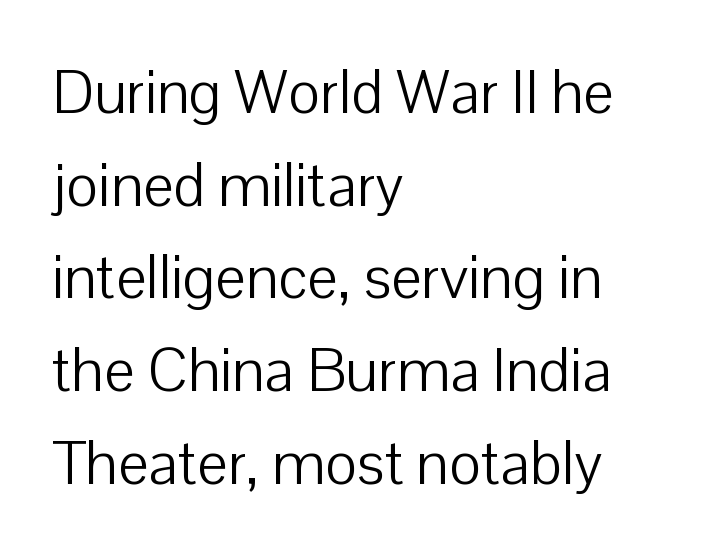
The image shows 61 px light sans-serif type, upright; set left-aligned, normal line spacing (1.52x), normal letter spacing, not underlined; low stroke contrast and a medium x-height.
